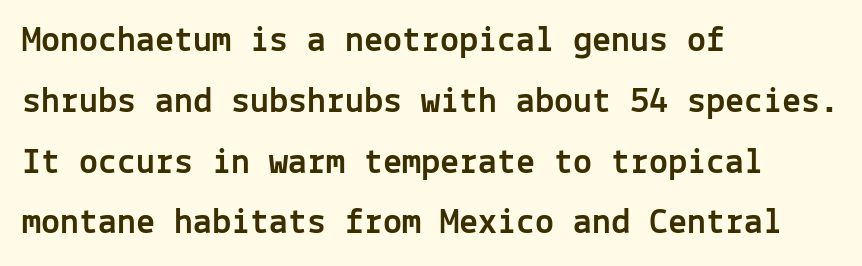
{"serif": "no", "italic": "no", "width": "normal", "x_height": "medium", "monospaced": "yes", "underline": "no", "align": "left", "line_spacing": "normal", "line_spacing_ratio": 1.6, "letter_spacing": "normal", "letter_spacing_em": 0.0, "glyph_px": 38}
